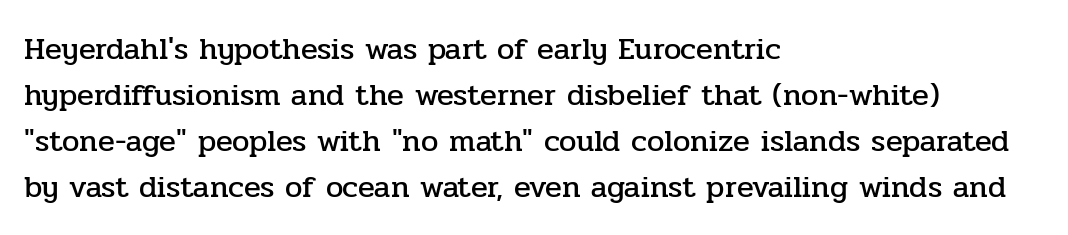
The image shows 31 px serif type, upright; set left-aligned, normal line spacing (1.48x), normal letter spacing, not underlined; low stroke contrast and a medium x-height.
